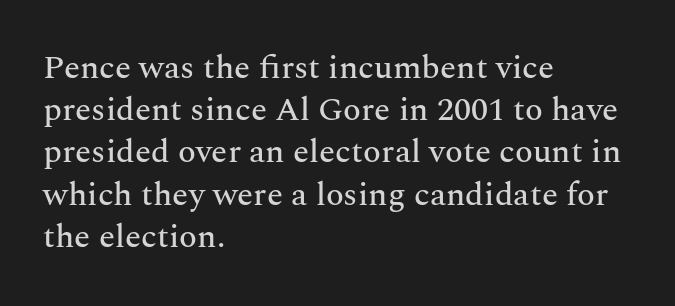
The letters carry serifs — small finishing strokes at the ends of their stems. A typesetter would call this proportional, since set widths differ per character. The passage shown is not underscored anywhere. Tracking here is standard; glyphs follow each other at the usual distance. Line beginnings align vertically; line endings do not. Rendered with straight, roman letterforms.
